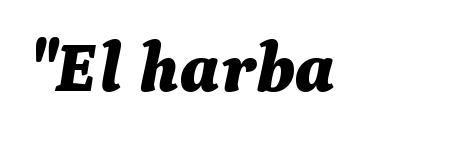
{"italic": "yes", "lean": "right", "slant_degrees": 9, "bold": "yes", "weight": "bold", "width": "normal", "stroke_contrast": "medium", "x_height": "medium", "monospaced": "no", "underline": "no", "letter_spacing": "normal", "letter_spacing_em": 0.0, "glyph_px": 71}
